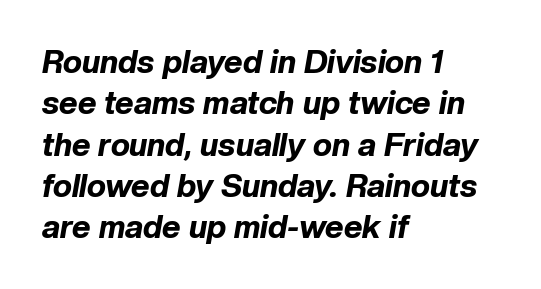
{"italic": "yes", "lean": "right", "slant_degrees": 10, "bold": "yes", "weight": "bold", "width": "normal", "stroke_contrast": "low", "x_height": "medium", "monospaced": "no", "underline": "no", "align": "left", "line_spacing": "normal", "line_spacing_ratio": 1.29, "letter_spacing": "normal", "letter_spacing_em": 0.0, "glyph_px": 32}
